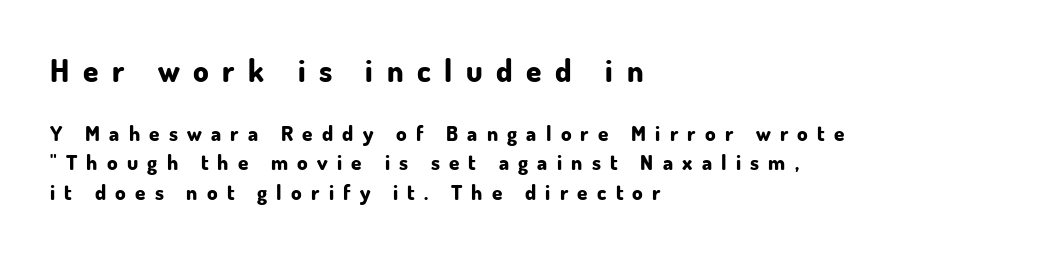
Q: Is the text bold? A: Yes.
Q: Is the text italic (slanted)? A: No, it is upright.
Q: Is the typeface a serif or a sans-serif typeface? A: Sans-serif.
Q: Is the text underlined? A: No.
Q: How is the paragraph aligned? A: Left-aligned.
Q: Is the spacing between letters normal or unusually wide? A: Unusually wide.
Q: Is the spacing between lines tight, normal or loose? A: Normal.
Q: Which block of text is set in a larger size, the first (top) or the second (bottom)? A: The first (top) one.
Q: Width (condensed, normal, or wide)? A: Normal.
Q: Stroke contrast? A: Low.
Q: x-height? A: Small.
Q: Monospaced? A: No.
